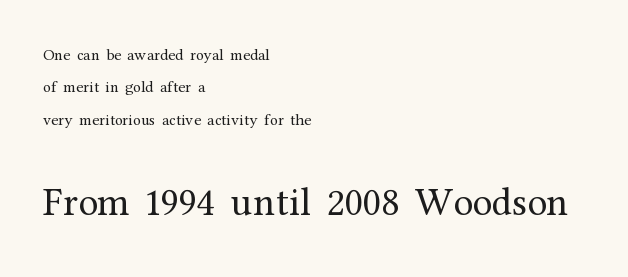
{"serif": "yes", "italic": "no", "bold": "no", "weight": "regular", "width": "normal", "stroke_contrast": "medium", "x_height": "medium", "monospaced": "no", "underline": "no", "align": "left", "line_spacing": "loose", "line_spacing_ratio": 2.03, "letter_spacing": "normal", "letter_spacing_em": 0.0, "larger_block": "second", "size_ratio": 2.5, "glyph_px": 40}
